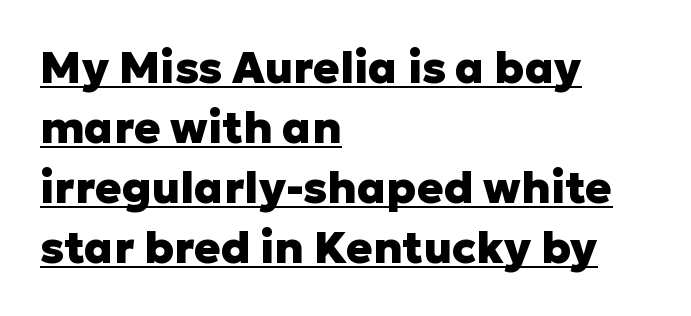
Here the designer chose a conventional face with non-uniform glyph widths. Ordinary non-slanted type is in use. Strokes here are thick enough to call this a true bold. These lines keep a tight, regular rhythm from letter to letter.
